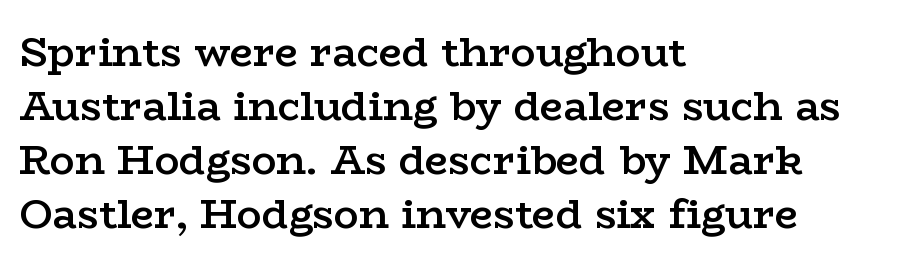
Q: Is the text bold? A: Semi-bold.
Q: Is the text italic (slanted)? A: No, it is upright.
Q: Is the typeface a serif or a sans-serif typeface? A: Serif.
Q: Is the text underlined? A: No.
Q: How is the paragraph aligned? A: Left-aligned.
Q: Is the spacing between letters normal or unusually wide? A: Normal.
Q: Is the spacing between lines tight, normal or loose? A: Normal.
Q: Width (condensed, normal, or wide)? A: Wide.
Q: Stroke contrast? A: Low.
Q: x-height? A: Medium.
Q: Monospaced? A: No.
